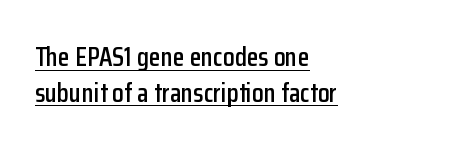
The paragraph shown leans on its left margin. The vertical gap from one line to the next is medium. A rule runs beneath these lines of type. Posture: vertical. You could call the tracking neutral — neither tight nor loose.
